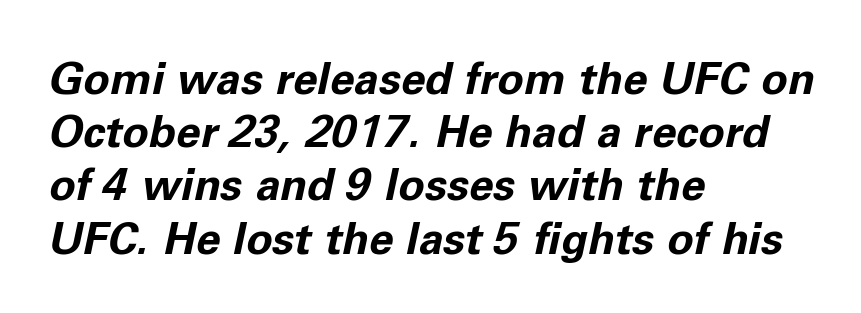
The image shows 44 px bold type, italic (leaning right); set left-aligned, line spacing 1.21x, normal letter spacing, not underlined; low stroke contrast and a medium x-height.
